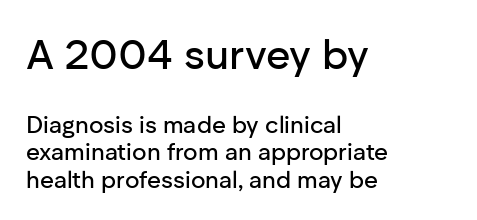
The image shows 42 px sans-serif type, upright; set left-aligned, tight line spacing (1.15x), normal letter spacing, not underlined; the first (top) block is 1.75x larger; low stroke contrast and a medium x-height.
